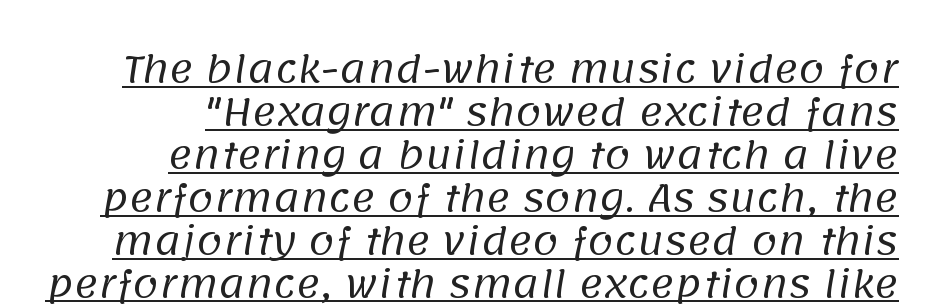
The image shows 37 px regular-weight sans-serif type; set right-aligned, line spacing 1.16x, normal letter spacing, underlined; low stroke contrast and a large x-height.
